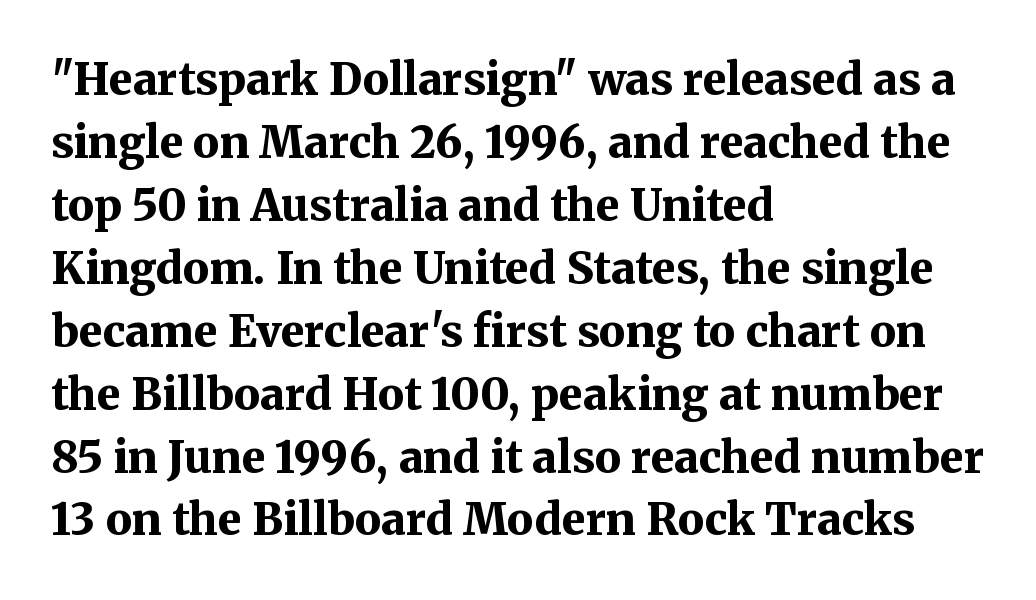
Q: Is the text bold? A: Yes.
Q: Is the text italic (slanted)? A: No, it is upright.
Q: Is the typeface a serif or a sans-serif typeface? A: Serif.
Q: Is the text underlined? A: No.
Q: How is the paragraph aligned? A: Left-aligned.
Q: Is the spacing between letters normal or unusually wide? A: Normal.
Q: Is the spacing between lines tight, normal or loose? A: Normal.
Q: Width (condensed, normal, or wide)? A: Normal.
Q: Stroke contrast? A: Medium.
Q: x-height? A: Medium.
Q: Monospaced? A: No.
